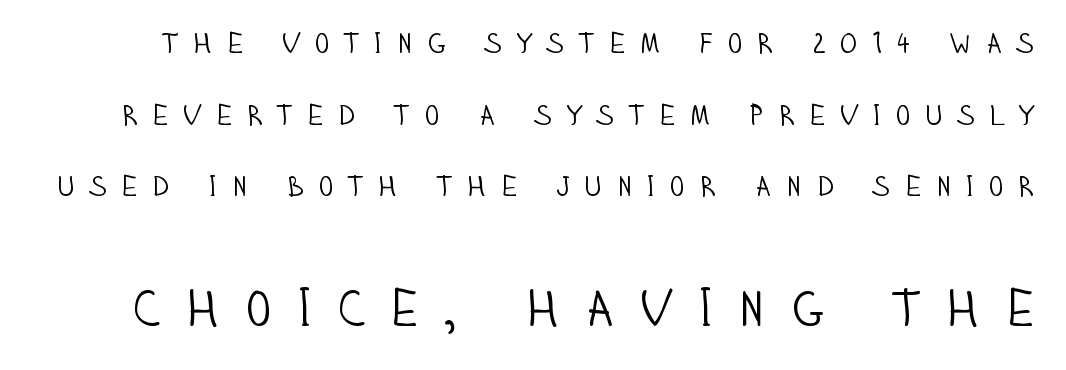
The image shows 51 px light, condensed sans-serif type, upright; set loose line spacing (2.47x), unusually wide letter spacing (+0.45 em), not underlined; the second (bottom) block is 1.76x larger; low stroke contrast and a large x-height.
